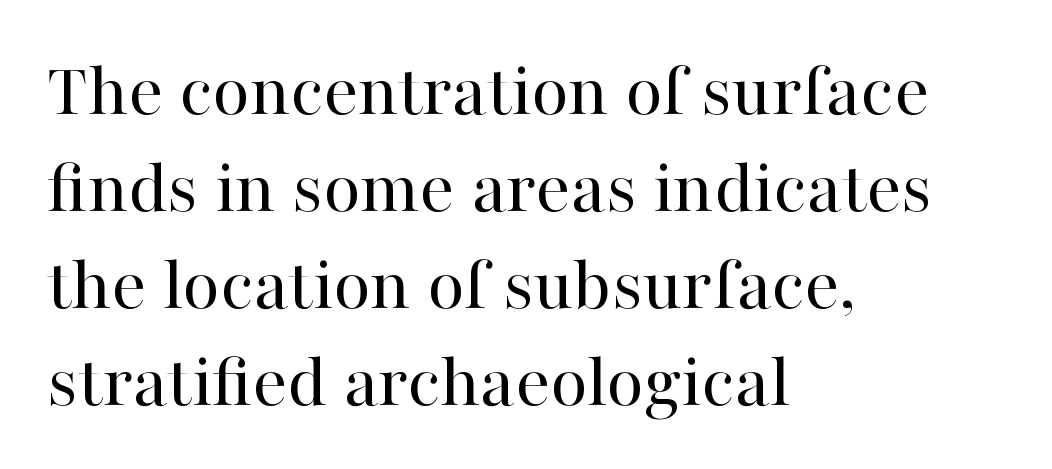
Any mark beneath the type? The region is blank. Spacing verdict: proportional, widths tailored to each character. Stroke mass is kept to a normal reading level or below. The tracking reads as untouched default to a designer's eye.
